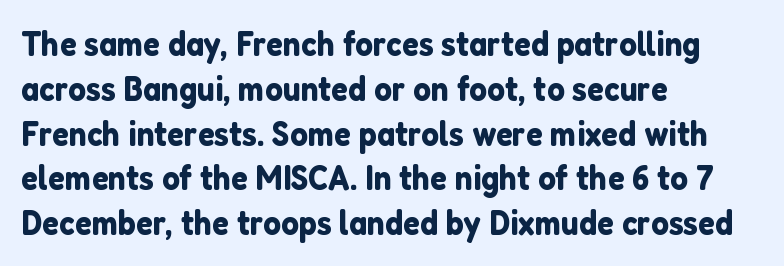
The image shows 35 px sans-serif type, upright; set left-aligned, normal line spacing (1.28x), normal letter spacing, not underlined; low stroke contrast and a medium x-height.
